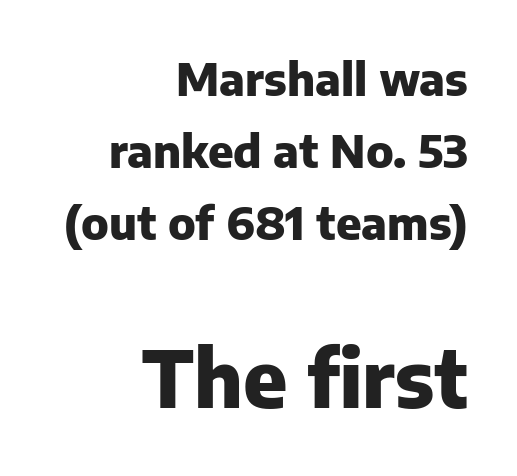
{"serif": "no", "italic": "no", "bold": "yes", "weight": "heavy", "width": "normal", "stroke_contrast": "low", "x_height": "medium", "monospaced": "no", "underline": "no", "align": "right", "line_spacing": "normal", "line_spacing_ratio": 1.6, "letter_spacing": "normal", "letter_spacing_em": 0.0, "larger_block": "second", "size_ratio": 1.73, "glyph_px": 78}
